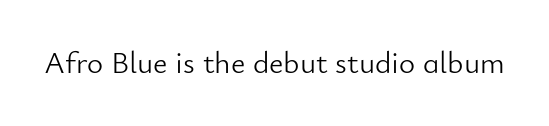
Q: Is the text bold? A: No.
Q: Is the text italic (slanted)? A: No, it is upright.
Q: Is the typeface a serif or a sans-serif typeface? A: Sans-serif.
Q: Is the text underlined? A: No.
Q: Is the spacing between letters normal or unusually wide? A: Normal.
Q: Width (condensed, normal, or wide)? A: Normal.
Q: Stroke contrast? A: Low.
Q: x-height? A: Small.
Q: Monospaced? A: No.
